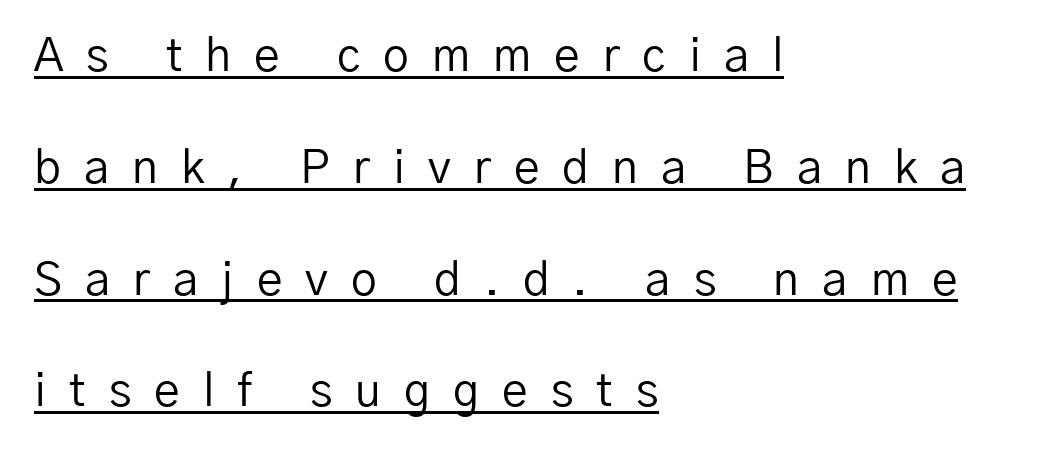
{"serif": "no", "italic": "no", "bold": "no", "weight": "regular", "width": "normal", "stroke_contrast": "low", "x_height": "medium", "monospaced": "no", "underline": "yes", "align": "left", "line_spacing": "loose", "line_spacing_ratio": 2.43, "letter_spacing": "wide", "letter_spacing_em": 0.5, "glyph_px": 46}
